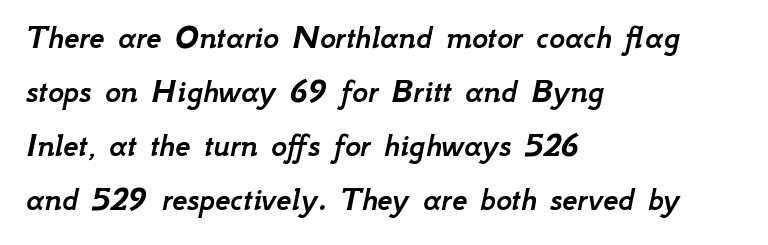
The image shows 34 px text type, italic (leaning right); set left-aligned, normal line spacing (1.59x), normal letter spacing, not underlined; low stroke contrast and a small x-height.
